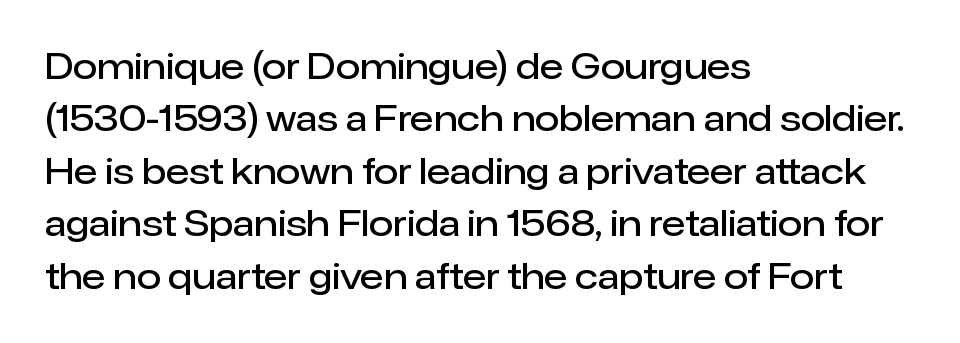
Quick note: not italic, upright. Its strokes are somewhat broadened, the hallmark of semibold type. Descenders hang freely into open space. The rendering shows plain stroke endings on the letterforms — a sans-serif design. Standard letterfit; no display-style spreading of the glyphs.
